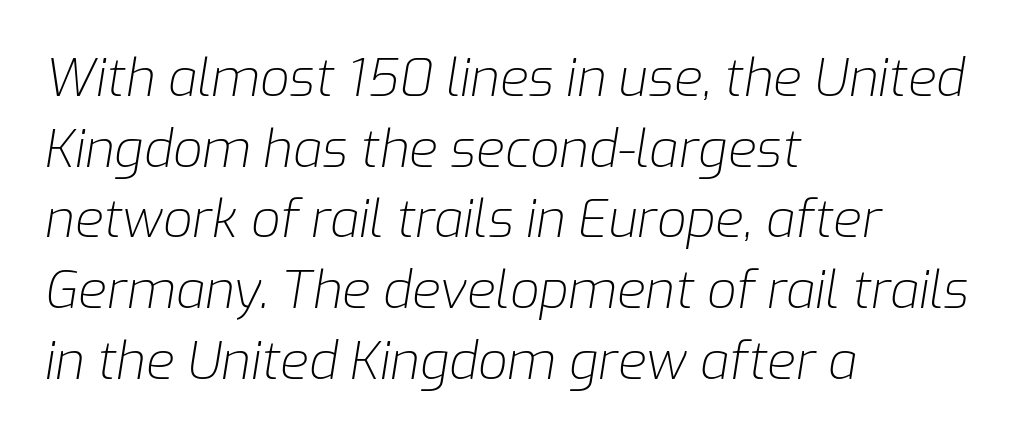
One-word summary of the alignment: left. Rule under the text: the space is simply empty. The weight tops out at a normal text grade. This sample uses an oblique cut, with every glyph tilted off the vertical.
